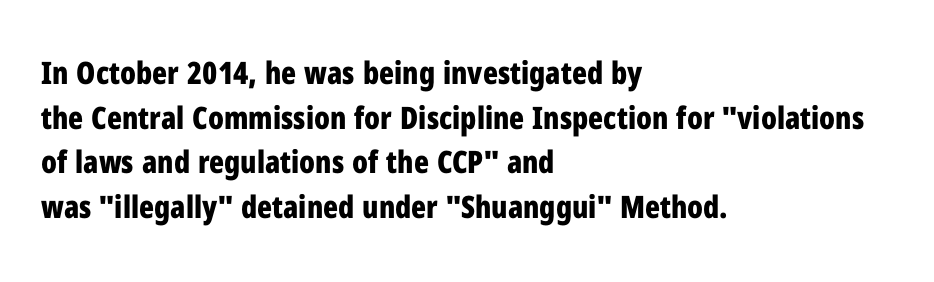
{"serif": "no", "italic": "no", "bold": "yes", "weight": "bold", "width": "condensed", "stroke_contrast": "low", "x_height": "medium", "monospaced": "no", "underline": "no", "align": "left", "line_spacing": "normal", "line_spacing_ratio": 1.44, "letter_spacing": "normal", "letter_spacing_em": 0.0, "glyph_px": 31}
